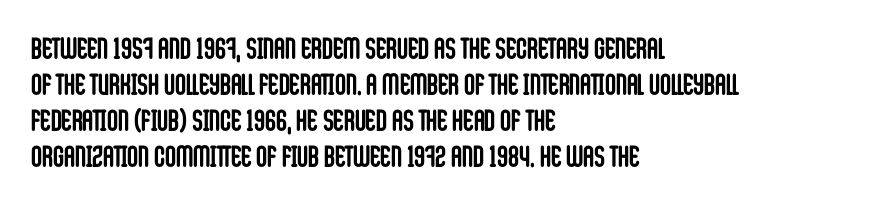
Q: Is the text bold? A: Yes.
Q: Is the text italic (slanted)? A: No, it is upright.
Q: Is the typeface a serif or a sans-serif typeface? A: Sans-serif.
Q: Is the text underlined? A: No.
Q: How is the paragraph aligned? A: Left-aligned.
Q: Is the spacing between letters normal or unusually wide? A: Normal.
Q: Width (condensed, normal, or wide)? A: Condensed.
Q: Stroke contrast? A: Low.
Q: x-height? A: Large.
Q: Monospaced? A: No.
